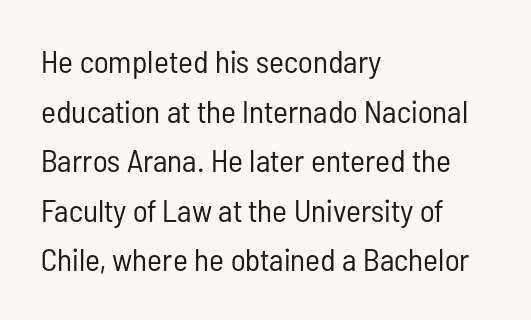
{"serif": "no", "italic": "no", "bold": "no", "weight": "regular", "width": "condensed", "stroke_contrast": "low", "x_height": "medium", "monospaced": "no", "underline": "no", "align": "left", "line_spacing": "normal", "line_spacing_ratio": 1.55, "letter_spacing": "normal", "letter_spacing_em": 0.0, "glyph_px": 32}
